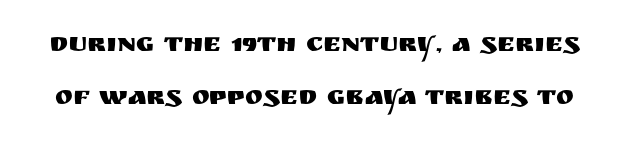
Q: Is the text italic (slanted)? A: No, it is upright.
Q: Is the text underlined? A: No.
Q: Is the spacing between letters normal or unusually wide? A: Normal.
Q: Is the spacing between lines tight, normal or loose? A: Loose.
